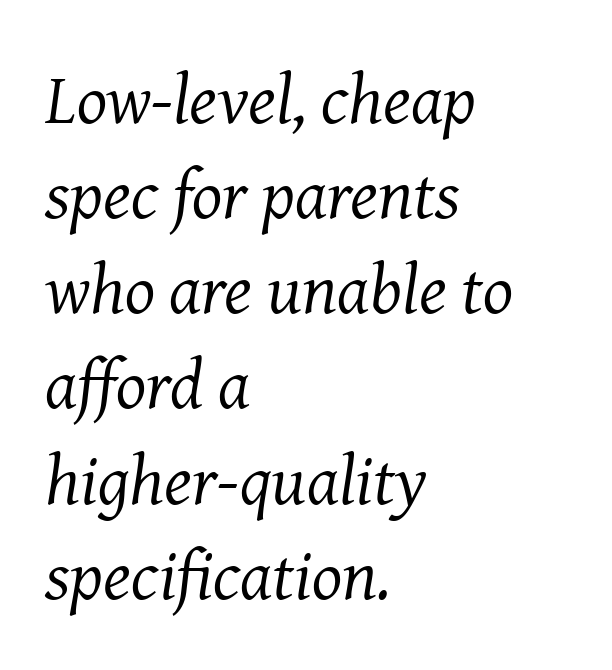
Q: Is the text bold? A: No.
Q: Is the text italic (slanted)? A: Yes, it leans right by about 8 degrees.
Q: Is the typeface a serif or a sans-serif typeface? A: Serif.
Q: Is the text underlined? A: No.
Q: How is the paragraph aligned? A: Left-aligned.
Q: Is the spacing between letters normal or unusually wide? A: Normal.
Q: Is the spacing between lines tight, normal or loose? A: Normal.
Q: Width (condensed, normal, or wide)? A: Normal.
Q: Stroke contrast? A: Medium.
Q: x-height? A: Medium.
Q: Monospaced? A: No.
